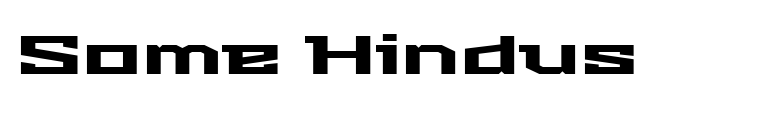
{"serif": "no", "italic": "no", "width": "wide", "stroke_contrast": "medium", "x_height": "medium", "monospaced": "no", "underline": "no", "letter_spacing": "normal", "letter_spacing_em": 0.0, "glyph_px": 55}
